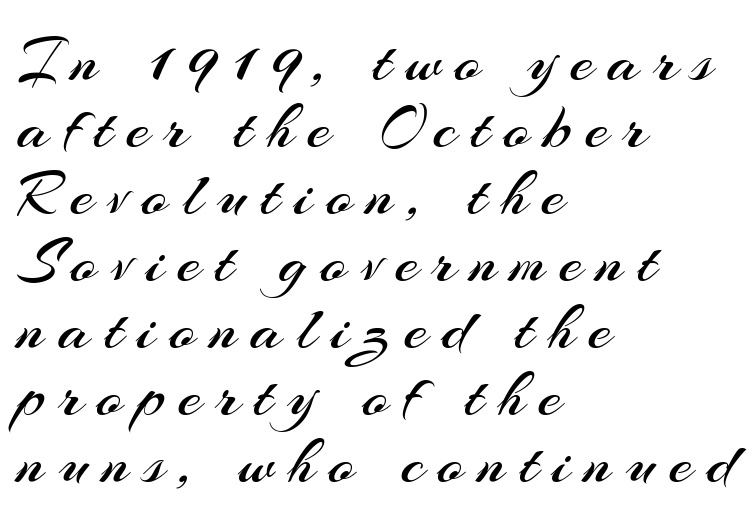
Q: Is the text bold? A: No.
Q: Is the text italic (slanted)? A: Yes.
Q: Is the typeface a serif or a sans-serif typeface? A: Sans-serif.
Q: Is the text underlined? A: No.
Q: How is the paragraph aligned? A: Left-aligned.
Q: Is the spacing between letters normal or unusually wide? A: Unusually wide.
Q: Is the spacing between lines tight, normal or loose? A: Tight.
Q: Width (condensed, normal, or wide)? A: Normal.
Q: Stroke contrast? A: Medium.
Q: x-height? A: Small.
Q: Monospaced? A: No.
